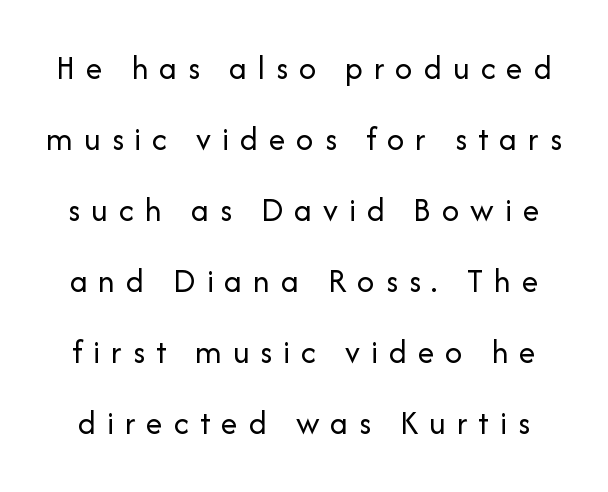
Heft: none added — not bold. Designer's note — italics off, roman on. Spacing verdict: proportional, widths tailored to each character. A sans-serif font was chosen for this passage. Compared with typical paragraphs, the rows here are farther apart.
